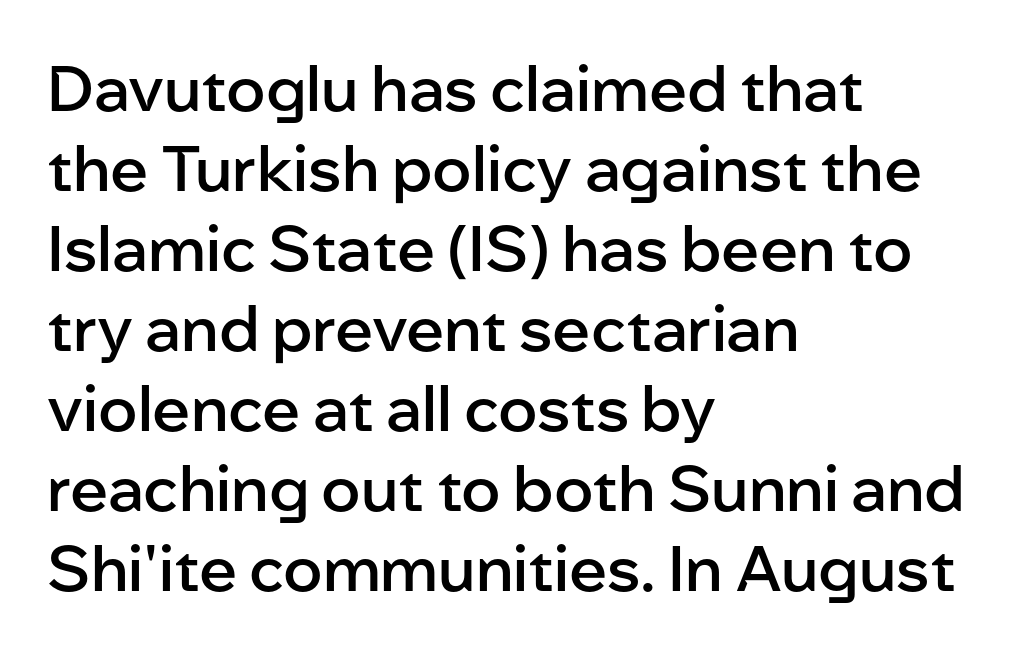
{"serif": "no", "italic": "no", "bold": "semi", "weight": "semibold", "width": "normal", "stroke_contrast": "low", "x_height": "medium", "monospaced": "no", "underline": "no", "align": "left", "line_spacing": "normal", "line_spacing_ratio": 1.27, "letter_spacing": "normal", "letter_spacing_em": 0.0, "glyph_px": 63}
